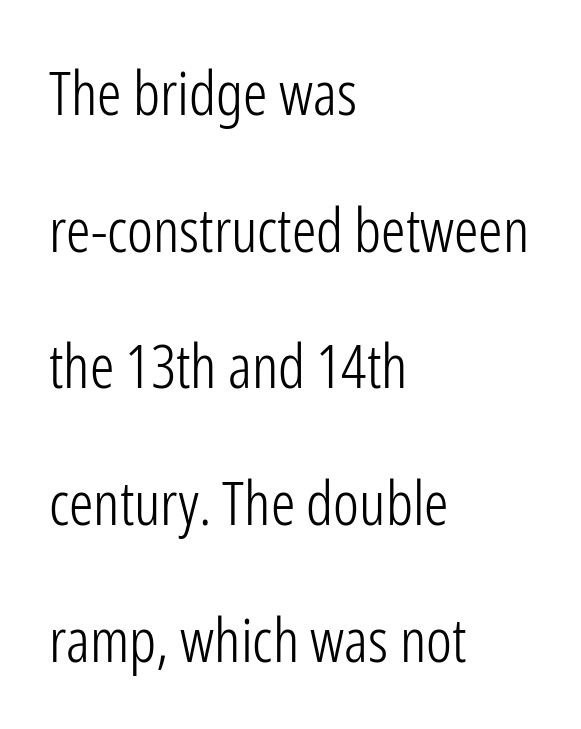
Note the varied advance widths — an 'i' is clearly narrower than an 'm'. Leftover space on each line is placed entirely after the last word. Regarding serifs, this sample does without them. Vertically, the passage feels expansive, rows floating well apart. This rendering leaves character spacing at its baseline value. Stem width sits at or under what a default text font uses.
